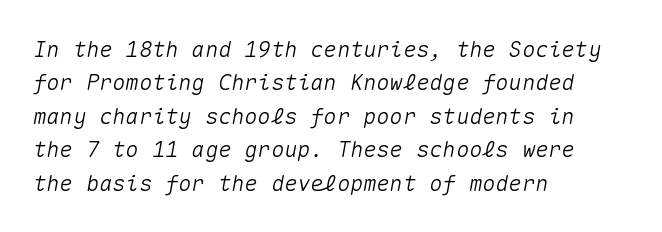
{"italic": "yes", "lean": "right", "slant_degrees": 10, "underline": "no", "align": "left", "line_spacing": "normal", "line_spacing_ratio": 1.52, "letter_spacing": "normal", "letter_spacing_em": 0.0, "glyph_px": 22}
